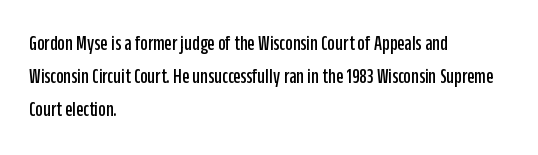
The image shows 21 px text type, upright; set left-aligned, normal line spacing (1.58x), normal letter spacing, not underlined.
